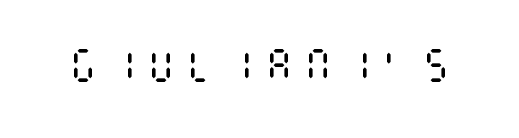
{"italic": "no", "bold": "no", "weight": "regular", "width": "condensed", "stroke_contrast": "medium", "x_height": "large", "underline": "no", "letter_spacing": "wide", "letter_spacing_em": 0.29, "glyph_px": 36}
